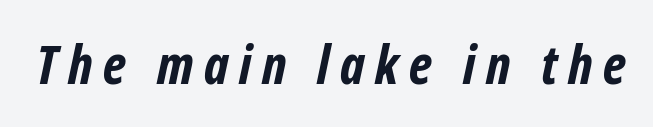
Q: Is the text bold? A: Yes.
Q: Is the typeface a serif or a sans-serif typeface? A: Sans-serif.
Q: Is the text underlined? A: No.
Q: Is the spacing between letters normal or unusually wide? A: Unusually wide.
Q: Width (condensed, normal, or wide)? A: Condensed.
Q: Stroke contrast? A: Low.
Q: x-height? A: Medium.
Q: Monospaced? A: No.
